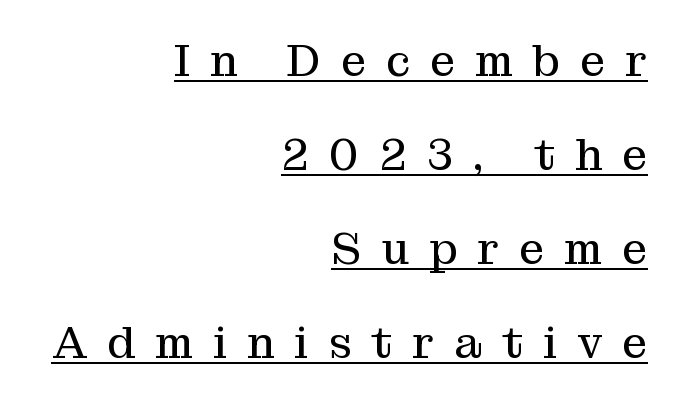
{"serif": "yes", "italic": "no", "bold": "no", "weight": "regular", "width": "normal", "stroke_contrast": "medium", "x_height": "medium", "monospaced": "no", "underline": "yes", "align": "right", "line_spacing": "loose", "line_spacing_ratio": 2.09, "letter_spacing": "wide", "letter_spacing_em": 0.44, "glyph_px": 45}
